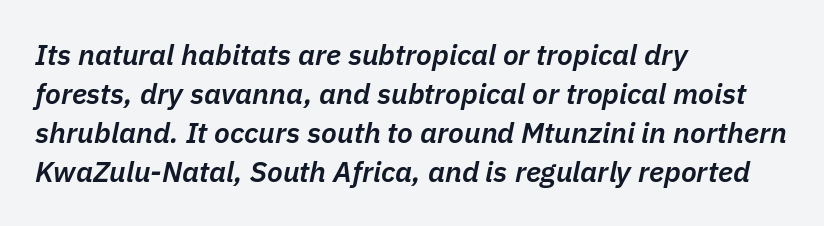
Q: Is the text bold? A: Semi-bold.
Q: Is the text italic (slanted)? A: Yes, it leans right by about 11 degrees.
Q: Is the text underlined? A: No.
Q: How is the paragraph aligned? A: Left-aligned.
Q: Is the spacing between letters normal or unusually wide? A: Normal.
Q: Is the spacing between lines tight, normal or loose? A: Normal.
Q: Width (condensed, normal, or wide)? A: Normal.
Q: Stroke contrast? A: Low.
Q: x-height? A: Medium.
Q: Monospaced? A: No.
